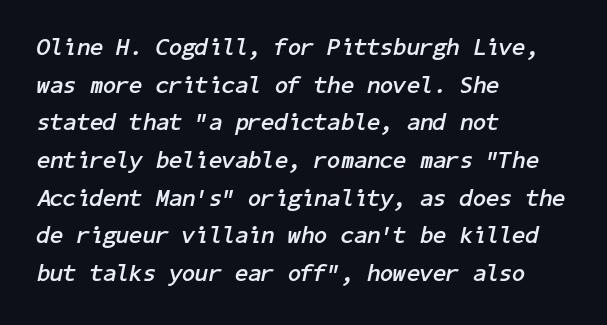
Q: Is the text bold? A: Yes.
Q: Is the text italic (slanted)? A: Yes, it leans right by about 11 degrees.
Q: Is the text underlined? A: No.
Q: How is the paragraph aligned? A: Left-aligned.
Q: Is the spacing between letters normal or unusually wide? A: Normal.
Q: Is the spacing between lines tight, normal or loose? A: Normal.
